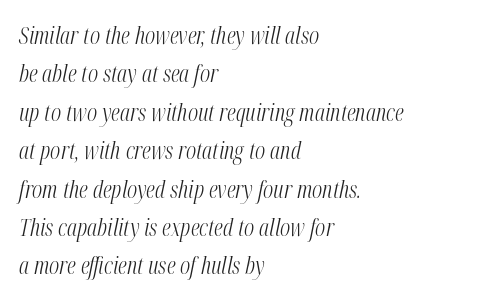
{"italic": "yes", "lean": "right", "slant_degrees": 12, "bold": "no", "underline": "no", "align": "left", "line_spacing": "normal", "line_spacing_ratio": 1.67, "letter_spacing": "normal", "letter_spacing_em": 0.0, "glyph_px": 23}
